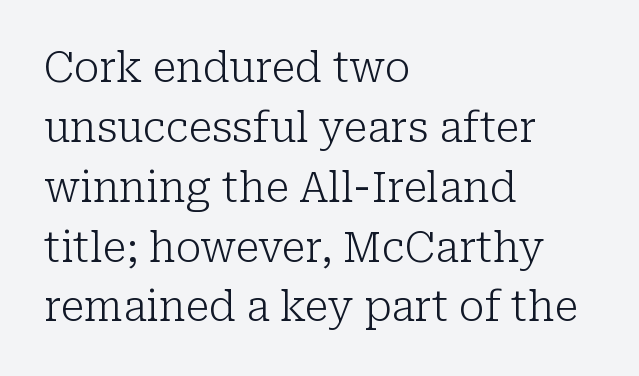
The image shows 41 px light serif type, upright; set left-aligned, normal line spacing (1.46x), normal letter spacing, not underlined; low stroke contrast and a medium x-height.
